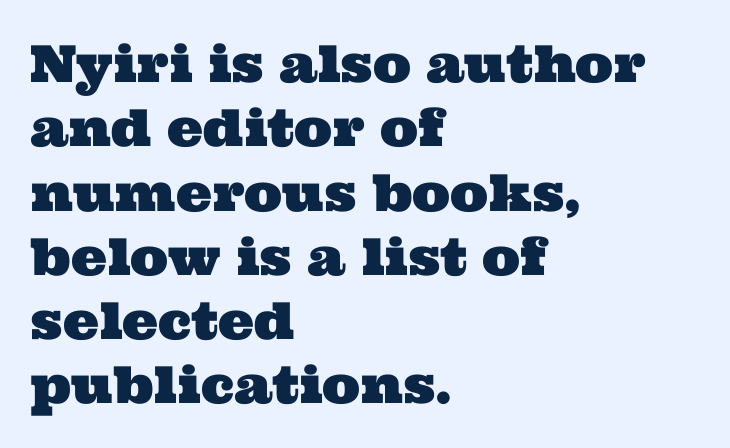
The image shows 51 px wide serif type; set left-aligned, normal line spacing (1.26x), normal letter spacing, not underlined; medium stroke contrast and a medium x-height.
